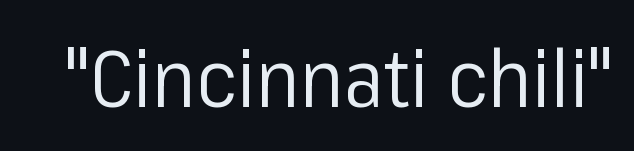
Q: Is the text bold? A: No.
Q: Is the text italic (slanted)? A: No, it is upright.
Q: Is the typeface a serif or a sans-serif typeface? A: Sans-serif.
Q: Is the text underlined? A: No.
Q: Is the spacing between letters normal or unusually wide? A: Normal.
Q: Width (condensed, normal, or wide)? A: Normal.
Q: Stroke contrast? A: Low.
Q: x-height? A: Medium.
Q: Monospaced? A: No.
